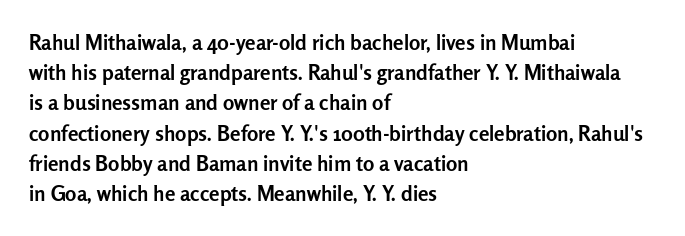
{"italic": "no", "bold": "yes", "underline": "no", "align": "left", "line_spacing": "normal", "line_spacing_ratio": 1.44, "letter_spacing": "normal", "letter_spacing_em": 0.0, "glyph_px": 21}
